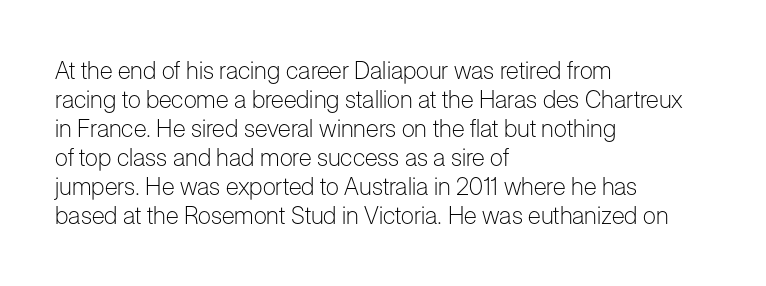
The strokes carry an ordinary text weight at most. Default kerning and tracking; the words read as compact shapes. The gap between lines stays unmarked. Does the lettering tilt? It doesn't — this is upright.
